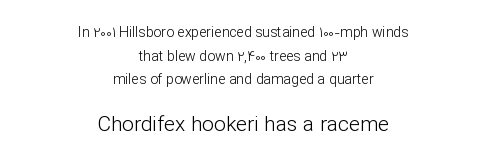
The image shows 21 px text type, upright; set centered, normal line spacing (1.68x), normal letter spacing, not underlined; the second (bottom) block is 1.5x larger.
